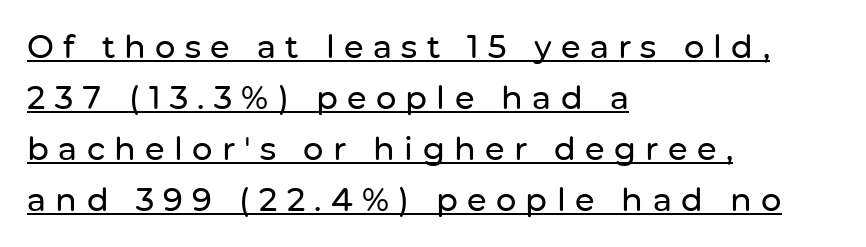
{"serif": "no", "italic": "no", "width": "normal", "stroke_contrast": "low", "x_height": "medium", "monospaced": "no", "underline": "yes", "align": "left", "line_spacing": "normal", "line_spacing_ratio": 1.59, "letter_spacing": "wide", "letter_spacing_em": 0.29, "glyph_px": 32}
